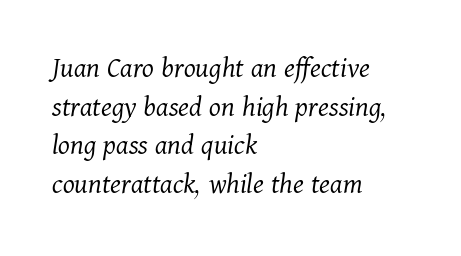
{"serif": "yes", "italic": "yes", "lean": "right", "slant_degrees": 11, "bold": "no", "weight": "light", "width": "normal", "stroke_contrast": "medium", "x_height": "medium", "monospaced": "no", "underline": "no", "align": "left", "line_spacing": "normal", "line_spacing_ratio": 1.29, "letter_spacing": "normal", "letter_spacing_em": 0.0, "glyph_px": 30}
